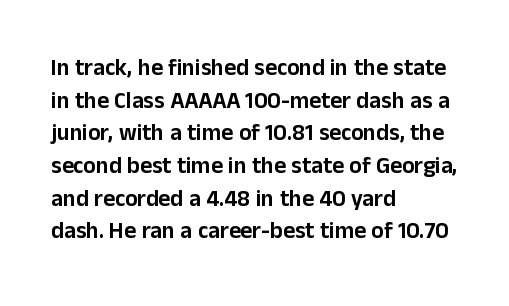
The image shows 23 px text type, upright; set left-aligned, normal line spacing (1.42x), normal letter spacing, not underlined.
